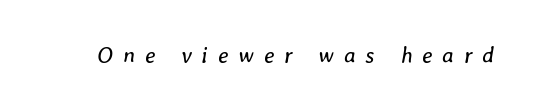
The image shows 22 px text type, italic (leaning right); set unusually wide letter spacing (+0.45 em), not underlined.
